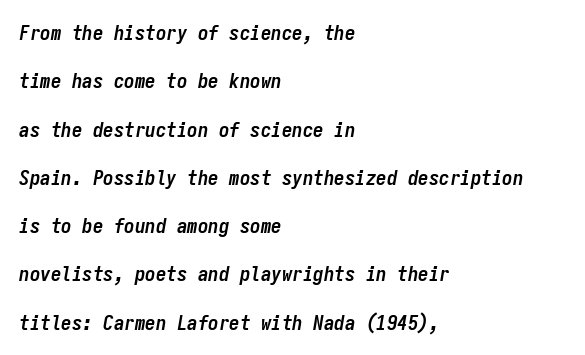
Q: Is the text bold? A: Yes.
Q: Is the text italic (slanted)? A: Yes, it leans right by about 9 degrees.
Q: Is the text underlined? A: No.
Q: How is the paragraph aligned? A: Left-aligned.
Q: Is the spacing between letters normal or unusually wide? A: Normal.
Q: Is the spacing between lines tight, normal or loose? A: Loose.
